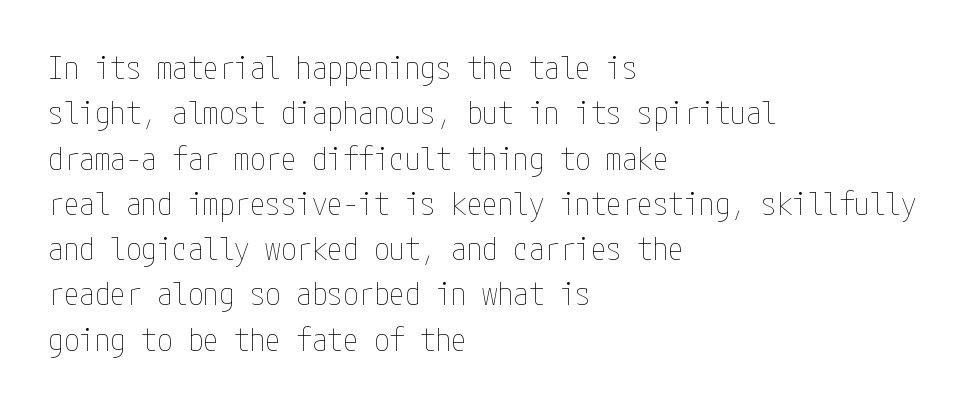
Q: Is the text bold? A: No.
Q: Is the text italic (slanted)? A: No, it is upright.
Q: Is the text underlined? A: No.
Q: How is the paragraph aligned? A: Left-aligned.
Q: Is the spacing between letters normal or unusually wide? A: Normal.
Q: Is the spacing between lines tight, normal or loose? A: Normal.
Q: Width (condensed, normal, or wide)? A: Condensed.
Q: Stroke contrast? A: Low.
Q: x-height? A: Medium.
